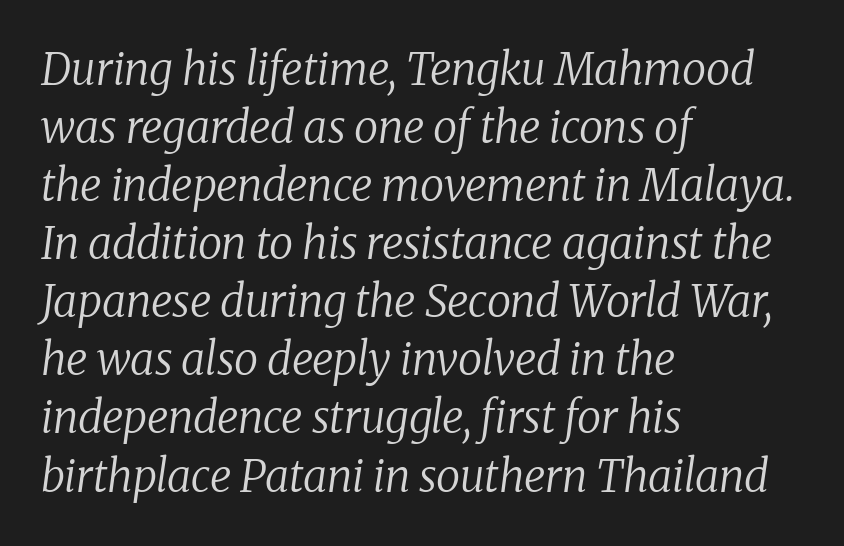
Q: Is the text bold? A: No.
Q: Is the text italic (slanted)? A: Yes, it leans right by about 8 degrees.
Q: Is the typeface a serif or a sans-serif typeface? A: Serif.
Q: Is the text underlined? A: No.
Q: How is the paragraph aligned? A: Left-aligned.
Q: Is the spacing between letters normal or unusually wide? A: Normal.
Q: Is the spacing between lines tight, normal or loose? A: Normal.
Q: Width (condensed, normal, or wide)? A: Normal.
Q: Stroke contrast? A: Low.
Q: x-height? A: Medium.
Q: Monospaced? A: No.
